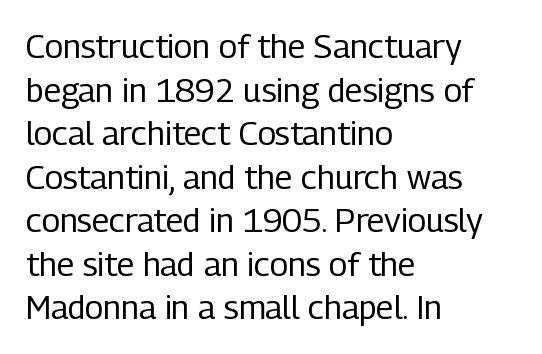
In terms of letterspacing, this is plain default setting. Successive baselines arrive at the customary interval. You could not count columns in this text — the font is proportionally spaced. This is the regular roman posture of the typeface. Unlike a traditional serif, this face leaves its strokes unadorned. Counters stay open thanks to moderate or lighter strokes.
